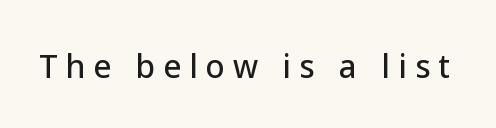
Q: Is the text italic (slanted)? A: No, it is upright.
Q: Is the typeface a serif or a sans-serif typeface? A: Sans-serif.
Q: Is the text underlined? A: No.
Q: Is the spacing between letters normal or unusually wide? A: Unusually wide.
Q: Width (condensed, normal, or wide)? A: Normal.
Q: Stroke contrast? A: Low.
Q: x-height? A: Medium.
Q: Monospaced? A: No.
